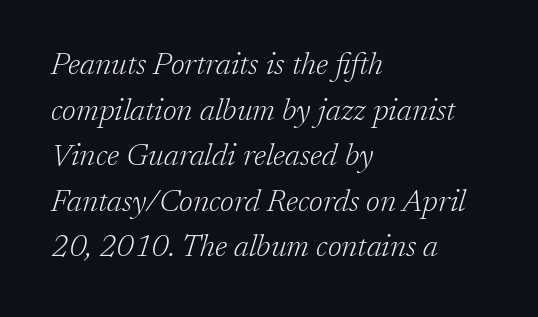
Q: Is the text bold? A: No.
Q: Is the text italic (slanted)? A: Yes, it leans right by about 17 degrees.
Q: Is the typeface a serif or a sans-serif typeface? A: Serif.
Q: Is the text underlined? A: No.
Q: How is the paragraph aligned? A: Left-aligned.
Q: Is the spacing between letters normal or unusually wide? A: Normal.
Q: Is the spacing between lines tight, normal or loose? A: Normal.
Q: Width (condensed, normal, or wide)? A: Normal.
Q: Stroke contrast? A: Low.
Q: x-height? A: Medium.
Q: Monospaced? A: No.
